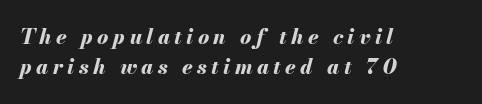
A clean baseline with only descenders dipping below it. Which margin do the lines hug? The left one — the right edge is uneven. Is the type bold? Yes — the strokes are clearly thick and heavy. Does the leading feel generous? No, just average. Notice how the stems are inclined rather than vertical — that's the hallmark of italics.
